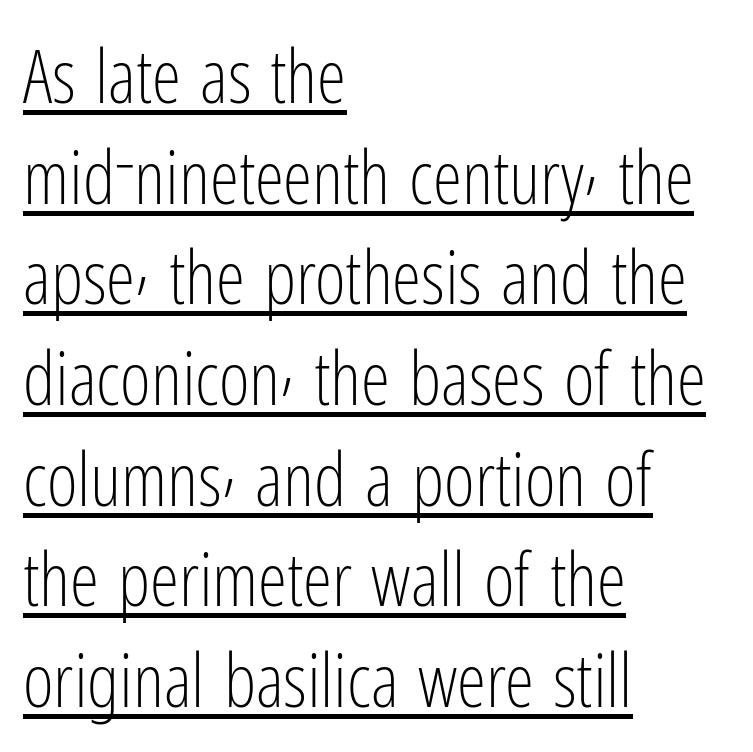
Q: Is the text bold? A: No.
Q: Is the text italic (slanted)? A: No, it is upright.
Q: Is the typeface a serif or a sans-serif typeface? A: Sans-serif.
Q: Is the text underlined? A: Yes.
Q: How is the paragraph aligned? A: Left-aligned.
Q: Is the spacing between letters normal or unusually wide? A: Normal.
Q: Is the spacing between lines tight, normal or loose? A: Normal.
Q: Width (condensed, normal, or wide)? A: Condensed.
Q: Stroke contrast? A: Low.
Q: x-height? A: Medium.
Q: Monospaced? A: No.
